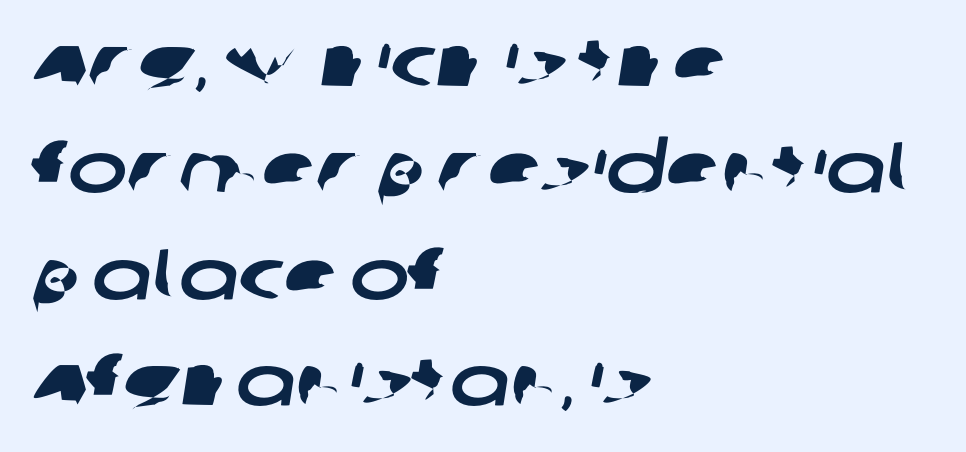
Q: Is the typeface a serif or a sans-serif typeface? A: Sans-serif.
Q: Is the text underlined? A: No.
Q: How is the paragraph aligned? A: Left-aligned.
Q: Is the spacing between letters normal or unusually wide? A: Normal.
Q: Is the spacing between lines tight, normal or loose? A: Normal.
Q: Width (condensed, normal, or wide)? A: Wide.
Q: Stroke contrast? A: Low.
Q: x-height? A: Large.
Q: Monospaced? A: No.
